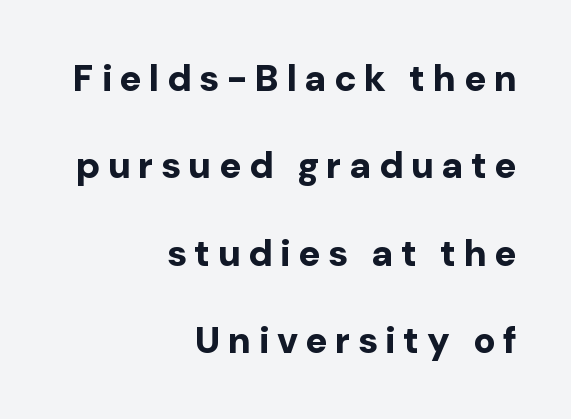
Q: Is the text bold? A: Yes.
Q: Is the text italic (slanted)? A: No, it is upright.
Q: Is the typeface a serif or a sans-serif typeface? A: Sans-serif.
Q: Is the text underlined? A: No.
Q: How is the paragraph aligned? A: Right-aligned.
Q: Is the spacing between letters normal or unusually wide? A: Unusually wide.
Q: Is the spacing between lines tight, normal or loose? A: Loose.
Q: Width (condensed, normal, or wide)? A: Normal.
Q: Stroke contrast? A: Low.
Q: x-height? A: Medium.
Q: Monospaced? A: No.
